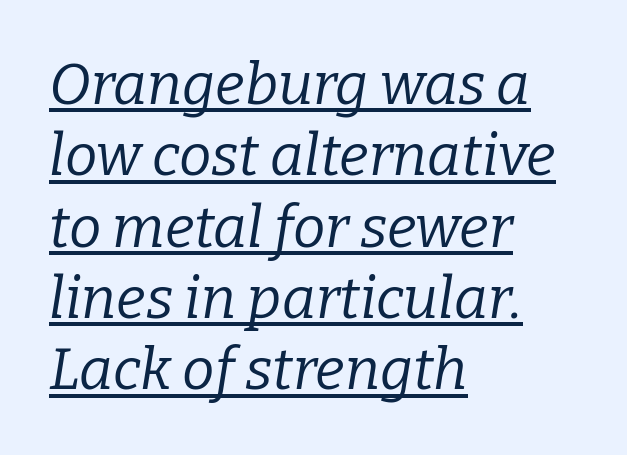
{"serif": "yes", "italic": "yes", "lean": "right", "slant_degrees": 9, "bold": "no", "weight": "regular", "width": "normal", "stroke_contrast": "low", "x_height": "medium", "monospaced": "no", "underline": "yes", "align": "left", "line_spacing_ratio": 1.23, "letter_spacing": "normal", "letter_spacing_em": 0.0, "glyph_px": 58}
